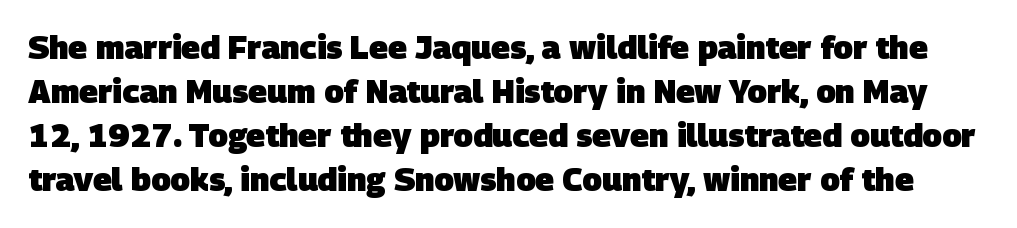
Q: Is the text bold? A: Yes.
Q: Is the typeface a serif or a sans-serif typeface? A: Sans-serif.
Q: Is the text underlined? A: No.
Q: Is the spacing between letters normal or unusually wide? A: Normal.
Q: Is the spacing between lines tight, normal or loose? A: Normal.
Q: Width (condensed, normal, or wide)? A: Normal.
Q: Stroke contrast? A: Low.
Q: x-height? A: Large.
Q: Monospaced? A: No.
